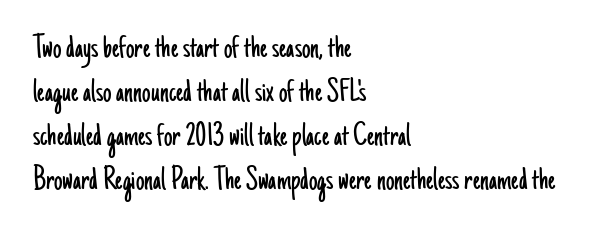
Q: Is the text bold? A: No.
Q: Is the text italic (slanted)? A: No, it is upright.
Q: Is the typeface a serif or a sans-serif typeface? A: Sans-serif.
Q: Is the text underlined? A: No.
Q: How is the paragraph aligned? A: Left-aligned.
Q: Is the spacing between letters normal or unusually wide? A: Normal.
Q: Is the spacing between lines tight, normal or loose? A: Normal.
Q: Width (condensed, normal, or wide)? A: Condensed.
Q: Stroke contrast? A: Low.
Q: x-height? A: Small.
Q: Monospaced? A: No.
